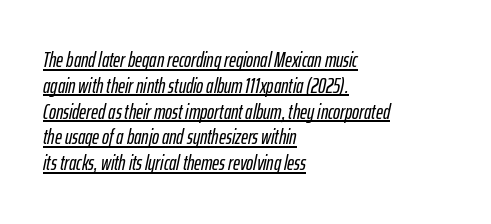
The image shows 21 px text type, italic (leaning right); set left-aligned, line spacing 1.23x, normal letter spacing, underlined.
